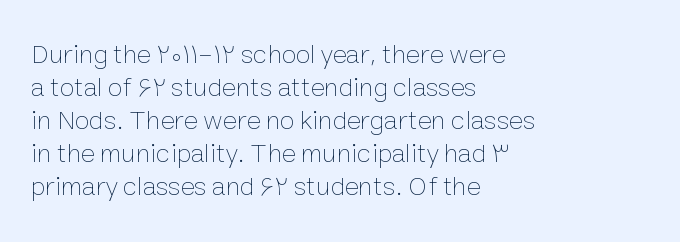
Q: Is the text bold? A: No.
Q: Is the text italic (slanted)? A: No, it is upright.
Q: Is the text underlined? A: No.
Q: How is the paragraph aligned? A: Left-aligned.
Q: Is the spacing between letters normal or unusually wide? A: Normal.
